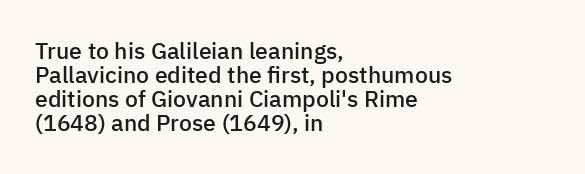
Q: Is the text bold? A: Semi-bold.
Q: Is the text italic (slanted)? A: No, it is upright.
Q: Is the text underlined? A: No.
Q: How is the paragraph aligned? A: Left-aligned.
Q: Is the spacing between letters normal or unusually wide? A: Normal.
Q: Is the spacing between lines tight, normal or loose? A: Tight.
